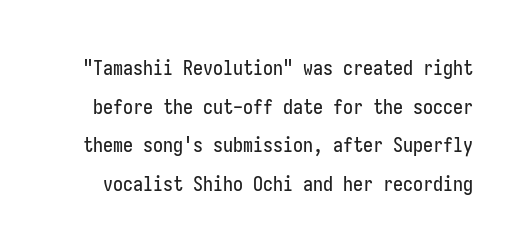
The image shows 20 px text type, upright; set loose line spacing (1.93x), normal letter spacing, not underlined.
